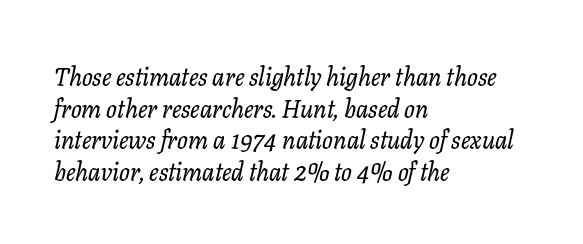
Q: Is the text italic (slanted)? A: Yes, it leans right by about 11 degrees.
Q: Is the text underlined? A: No.
Q: How is the paragraph aligned? A: Left-aligned.
Q: Is the spacing between letters normal or unusually wide? A: Normal.
Q: Is the spacing between lines tight, normal or loose? A: Normal.
